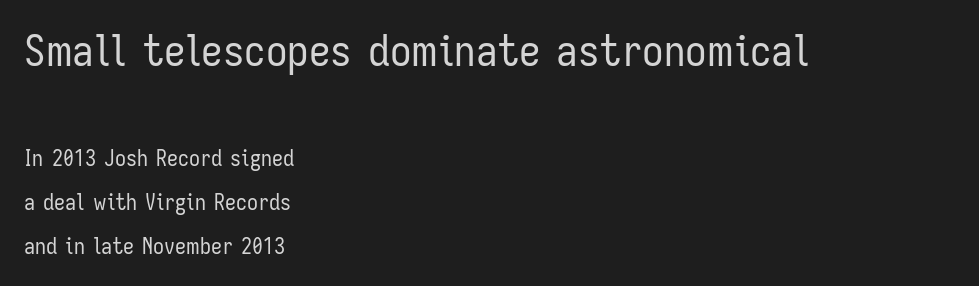
{"serif": "no", "italic": "no", "bold": "no", "weight": "regular", "width": "condensed", "stroke_contrast": "low", "x_height": "medium", "monospaced": "no", "underline": "no", "align": "left", "line_spacing": "loose", "line_spacing_ratio": 2.0, "letter_spacing": "normal", "letter_spacing_em": 0.0, "larger_block": "first", "size_ratio": 1.95, "glyph_px": 43}
